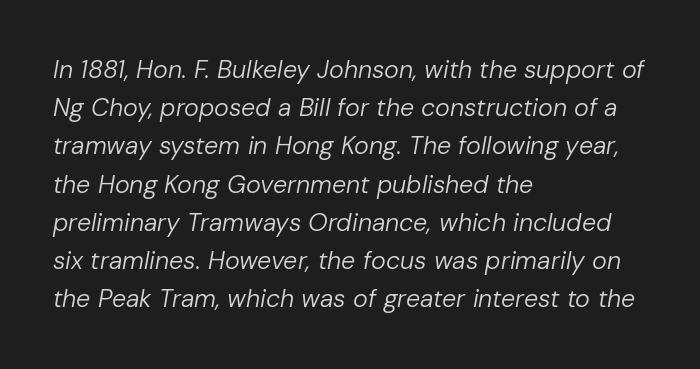
The image shows 25 px text type, italic (leaning right); set left-aligned, normal line spacing (1.53x), normal letter spacing, not underlined.
